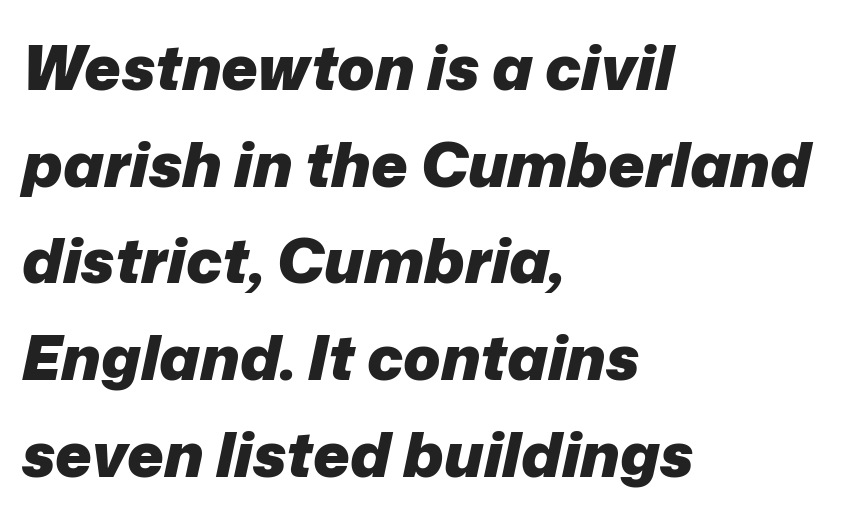
Q: Is the text bold? A: Yes.
Q: Is the text italic (slanted)? A: Yes, it leans right by about 12 degrees.
Q: Is the text underlined? A: No.
Q: How is the paragraph aligned? A: Left-aligned.
Q: Is the spacing between letters normal or unusually wide? A: Normal.
Q: Is the spacing between lines tight, normal or loose? A: Normal.
Q: Width (condensed, normal, or wide)? A: Normal.
Q: Stroke contrast? A: Low.
Q: x-height? A: Medium.
Q: Monospaced? A: No.
